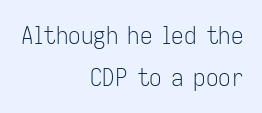
{"italic": "no", "bold": "no", "underline": "no", "align": "right", "line_spacing": "normal", "line_spacing_ratio": 1.67, "letter_spacing": "normal", "letter_spacing_em": 0.0, "glyph_px": 25}
